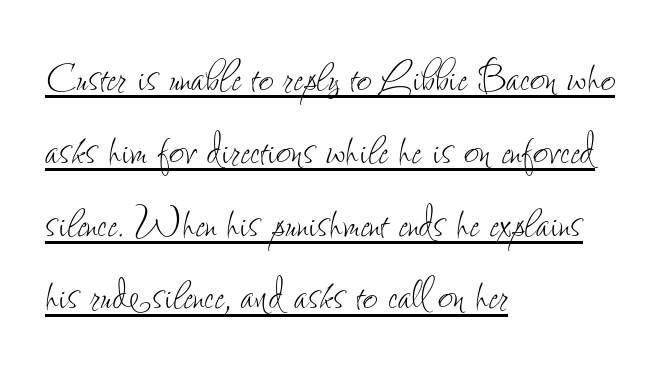
The image shows 52 px thin, condensed type; set left-aligned, normal line spacing (1.4x), normal letter spacing, underlined; low stroke contrast and a small x-height.
